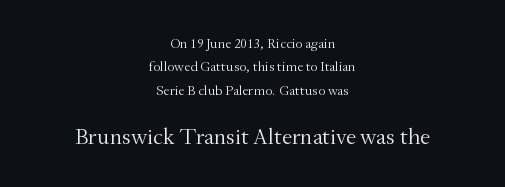
{"italic": "no", "bold": "no", "underline": "no", "align": "center", "line_spacing": "normal", "line_spacing_ratio": 1.67, "letter_spacing": "normal", "letter_spacing_em": 0.0, "larger_block": "second", "size_ratio": 1.64, "glyph_px": 23}
